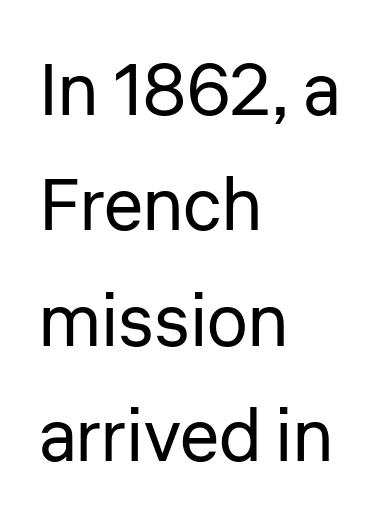
The image shows 73 px regular-weight sans-serif type, upright; set left-aligned, normal line spacing (1.58x), normal letter spacing, not underlined; low stroke contrast and a medium x-height.
